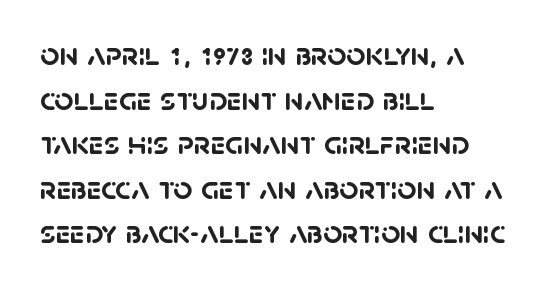
Each letter's strokes conclude bluntly, with no projecting serifs. Lines of text with bare space underneath. You could call the tracking neutral — neither tight nor loose. Is there much room between lines? A standard amount, neither cramped nor airy. Horizontally, the lines are justified to the leading edge only. Chunky letters — that's bold for sure.
